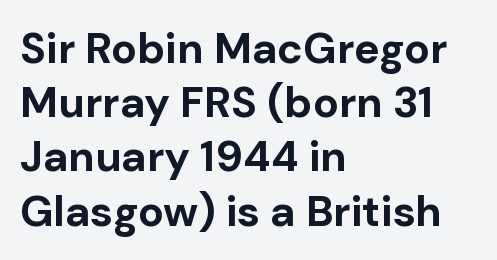
Q: Is the text bold? A: Yes.
Q: Is the text italic (slanted)? A: No, it is upright.
Q: Is the typeface a serif or a sans-serif typeface? A: Sans-serif.
Q: Is the text underlined? A: No.
Q: How is the paragraph aligned? A: Left-aligned.
Q: Is the spacing between letters normal or unusually wide? A: Normal.
Q: Is the spacing between lines tight, normal or loose? A: Normal.
Q: Width (condensed, normal, or wide)? A: Normal.
Q: Stroke contrast? A: Low.
Q: x-height? A: Medium.
Q: Monospaced? A: No.
